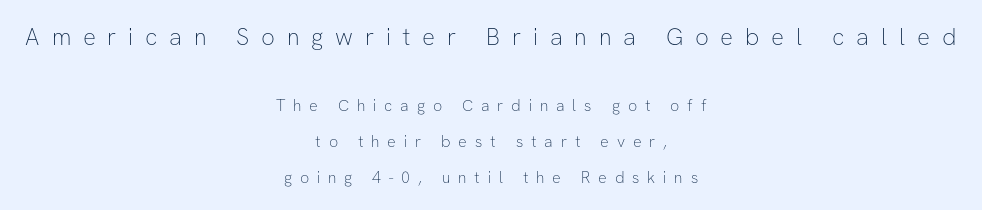
{"italic": "no", "bold": "no", "underline": "no", "align": "center", "line_spacing": "loose", "line_spacing_ratio": 2.27, "letter_spacing": "wide", "letter_spacing_em": 0.49, "larger_block": "first", "size_ratio": 1.5, "glyph_px": 24}
